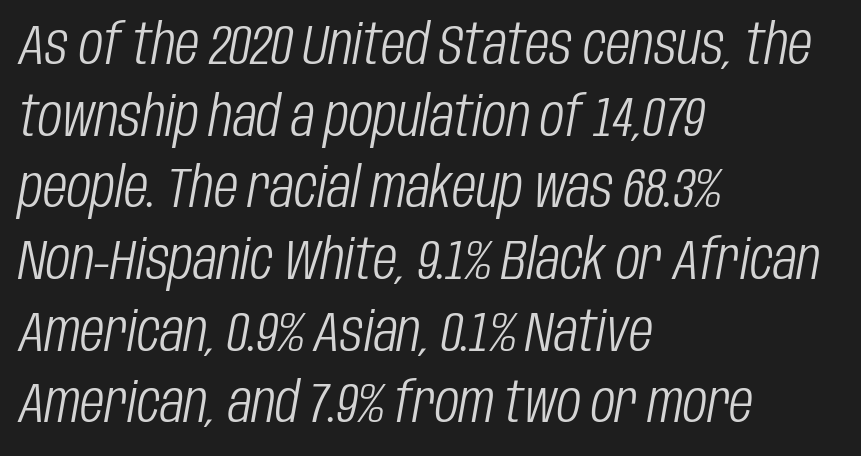
Is the block centered? No — it sits flush against the left margin. The whole block is typeset with a tilt. Think of a printed novel: that variable character pitch is what you see here. The words here are not underlined. No chunkiness to these letters — they're not bold. Nobody touched the tracking dial on this one.
